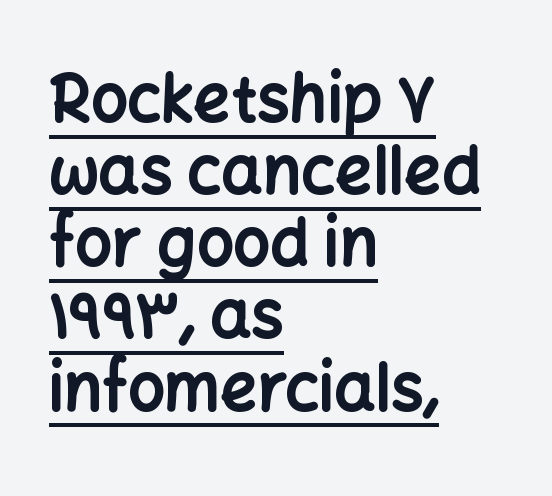
{"serif": "no", "italic": "no", "bold": "yes", "weight": "bold", "width": "normal", "stroke_contrast": "low", "x_height": "medium", "monospaced": "no", "underline": "yes", "align": "left", "line_spacing": "tight", "line_spacing_ratio": 1.11, "letter_spacing": "normal", "letter_spacing_em": 0.0, "glyph_px": 65}
